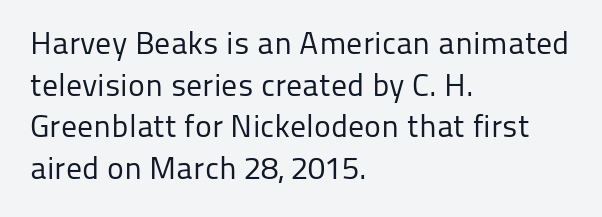
The image shows 32 px regular-weight sans-serif type, upright; set left-aligned, normal line spacing (1.3x), normal letter spacing, not underlined; low stroke contrast and a medium x-height.
